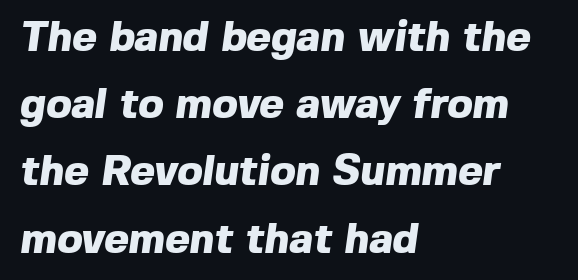
The image shows 42 px heavy sans-serif type; set left-aligned, normal line spacing (1.6x), normal letter spacing, not underlined; a medium x-height.
